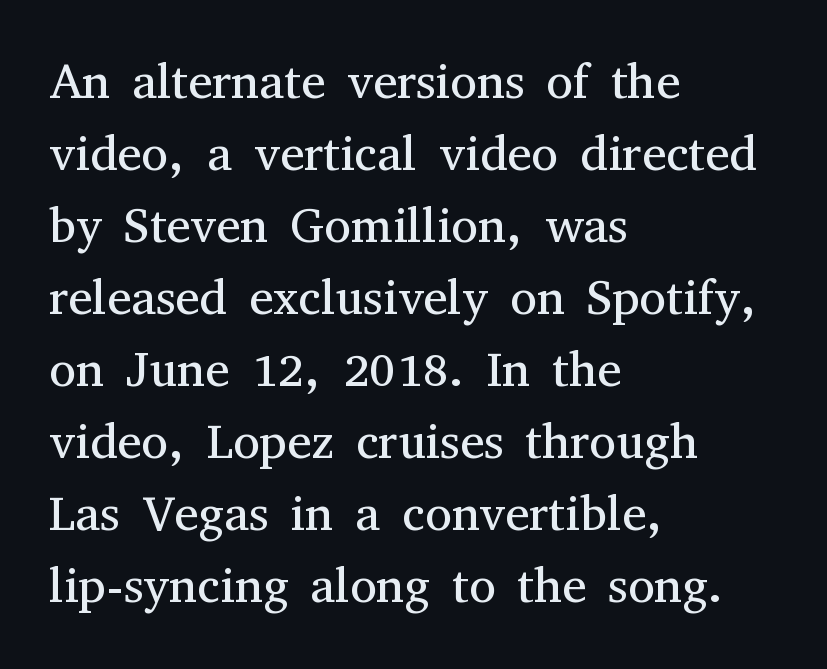
Q: Is the text bold? A: No.
Q: Is the text italic (slanted)? A: No, it is upright.
Q: Is the typeface a serif or a sans-serif typeface? A: Serif.
Q: Is the text underlined? A: No.
Q: How is the paragraph aligned? A: Left-aligned.
Q: Is the spacing between letters normal or unusually wide? A: Normal.
Q: Is the spacing between lines tight, normal or loose? A: Normal.
Q: Width (condensed, normal, or wide)? A: Normal.
Q: Stroke contrast? A: Medium.
Q: x-height? A: Medium.
Q: Monospaced? A: No.
